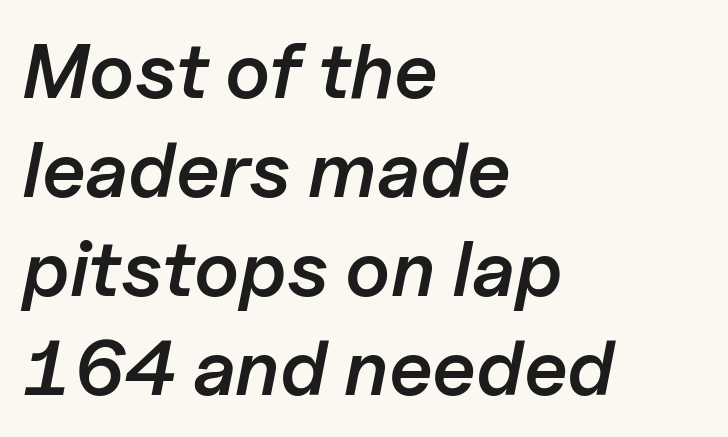
{"italic": "yes", "lean": "right", "slant_degrees": 11, "bold": "semi", "weight": "semibold", "width": "normal", "stroke_contrast": "low", "x_height": "medium", "monospaced": "no", "underline": "no", "align": "left", "line_spacing": "normal", "line_spacing_ratio": 1.27, "letter_spacing": "normal", "letter_spacing_em": 0.0, "glyph_px": 78}
